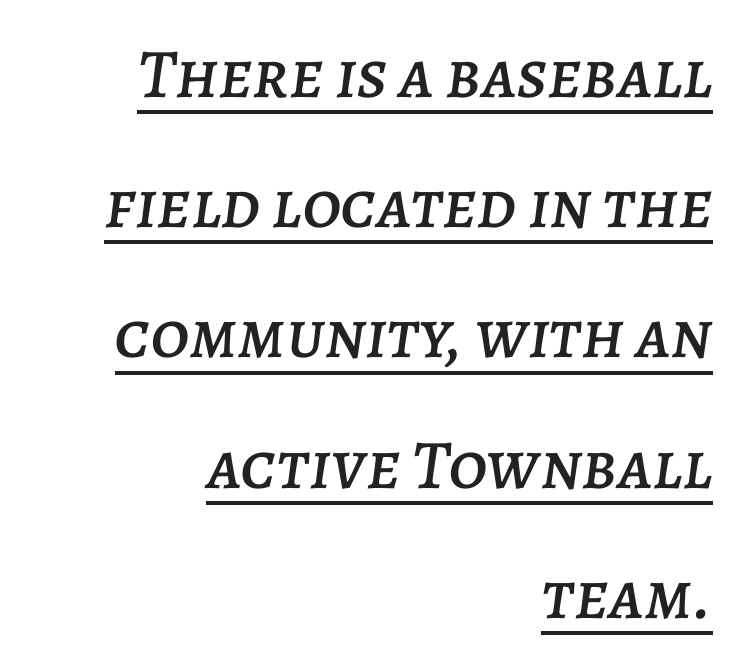
This rendering uses right alignment, leaving the left contour irregular. In designer terms, the underline attribute is active on this setting. In terms of letterspacing, this is plain default setting. This sample has the flowing, uneven cadence of proportional lettering.
